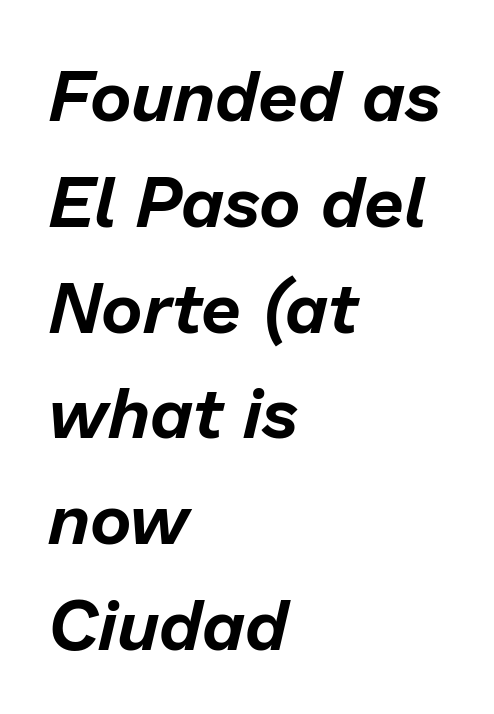
{"italic": "yes", "lean": "right", "slant_degrees": 13, "width": "normal", "stroke_contrast": "low", "x_height": "medium", "monospaced": "no", "underline": "no", "align": "left", "line_spacing": "normal", "line_spacing_ratio": 1.49, "letter_spacing": "normal", "letter_spacing_em": 0.0, "glyph_px": 71}
